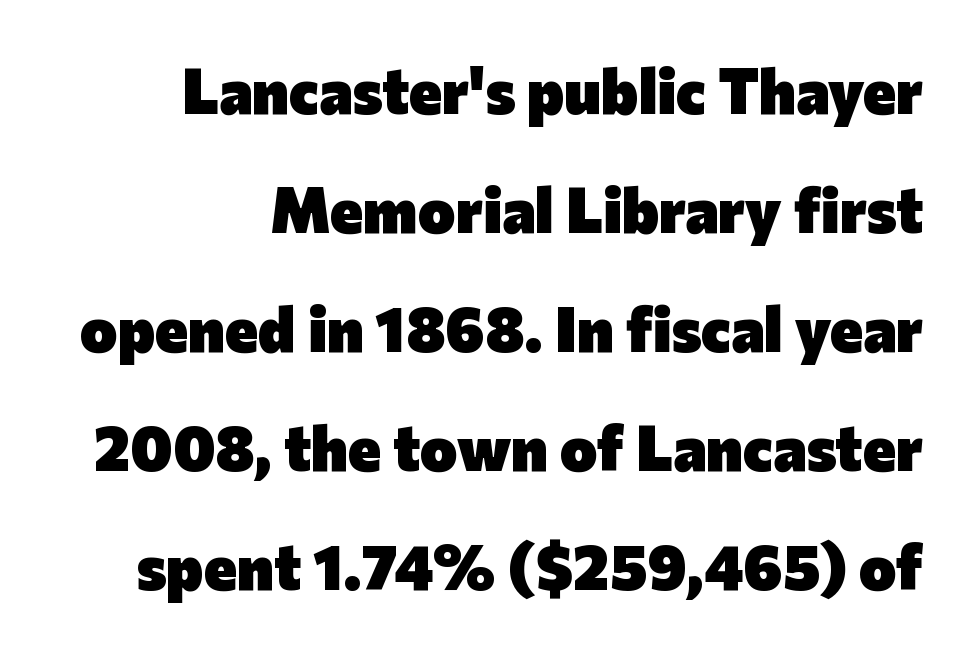
The image shows 63 px heavy sans-serif type, upright; set right-aligned, line spacing 1.89x, normal letter spacing, not underlined; low stroke contrast and a medium x-height.
